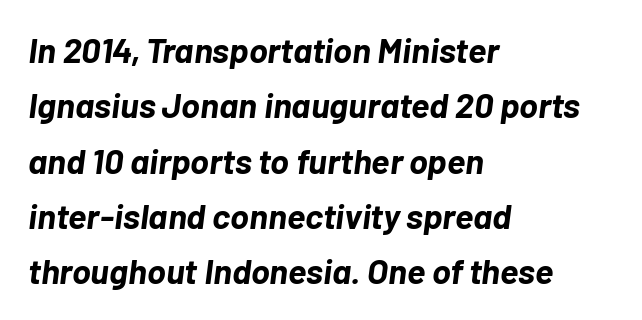
Q: Is the text bold? A: Yes.
Q: Is the text italic (slanted)? A: Yes, it leans right by about 7 degrees.
Q: Is the text underlined? A: No.
Q: How is the paragraph aligned? A: Left-aligned.
Q: Is the spacing between letters normal or unusually wide? A: Normal.
Q: Is the spacing between lines tight, normal or loose? A: Normal.
Q: Width (condensed, normal, or wide)? A: Normal.
Q: Stroke contrast? A: Low.
Q: x-height? A: Medium.
Q: Monospaced? A: No.
